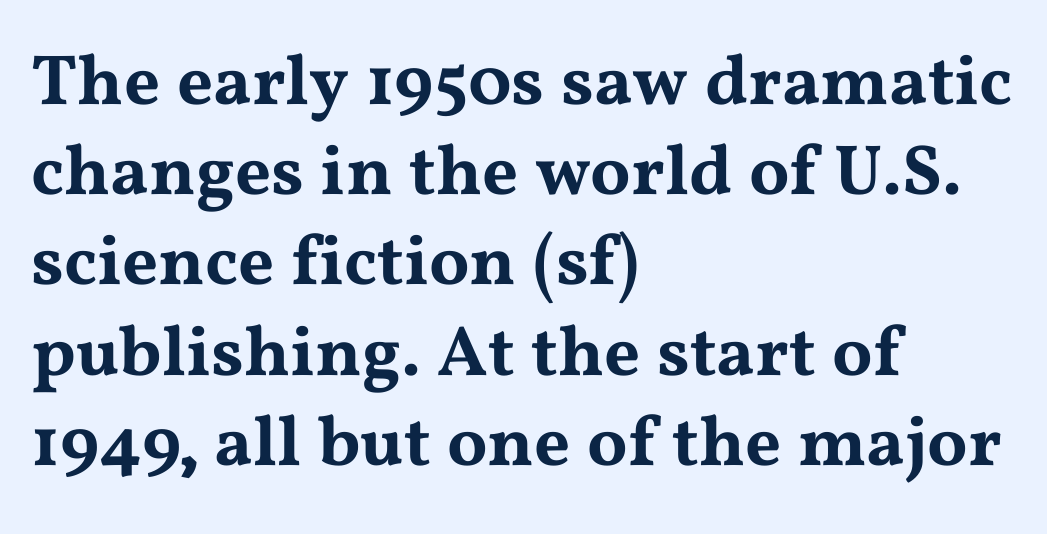
{"serif": "yes", "italic": "no", "width": "wide", "stroke_contrast": "medium", "x_height": "medium", "monospaced": "no", "underline": "no", "align": "left", "line_spacing": "normal", "line_spacing_ratio": 1.27, "letter_spacing": "normal", "letter_spacing_em": 0.0, "glyph_px": 71}
